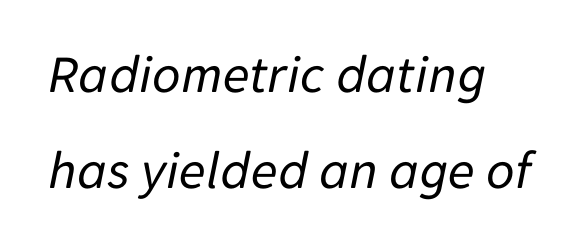
{"italic": "yes", "lean": "right", "slant_degrees": 11, "bold": "no", "weight": "regular", "width": "normal", "stroke_contrast": "low", "x_height": "medium", "monospaced": "no", "underline": "no", "align": "left", "line_spacing_ratio": 1.75, "letter_spacing": "normal", "letter_spacing_em": 0.0, "glyph_px": 55}
